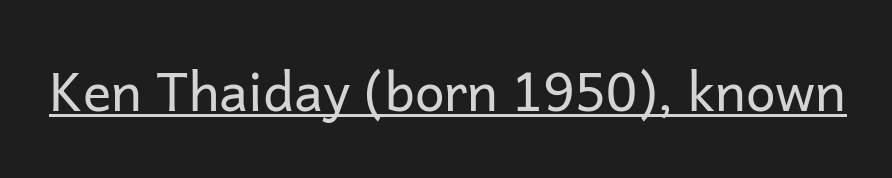
The font family rendered here belongs to the sans-serif group. The passage shown is not bold in any degree. The rendered words wear a rule along their underside. Here the glyphs are tracked normally, forming tight word shapes. Tall strokes in this sample are plumb rather than angled.
